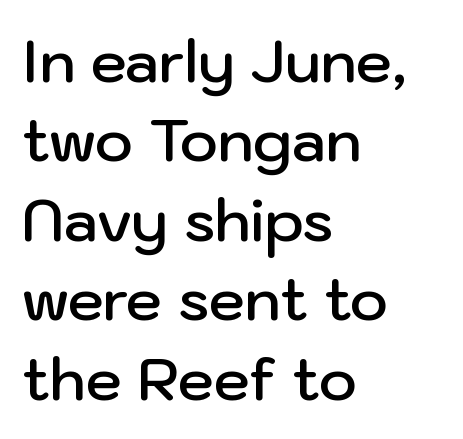
The lettering stays uniformly vertical, giving the passage a roman look. The paragraph shown leans on its left margin. Do the characters align in a grid? No, the font is proportional. How would I describe the line gaps? Plain and ordinary. Decoration check: the copy has no underline.
